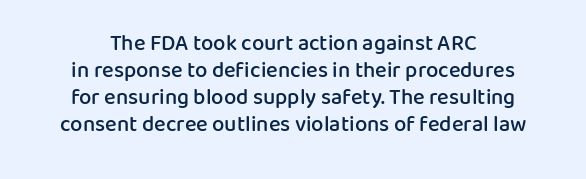
The image shows 22 px text type, upright; set centered, line spacing 1.23x, normal letter spacing, not underlined.
